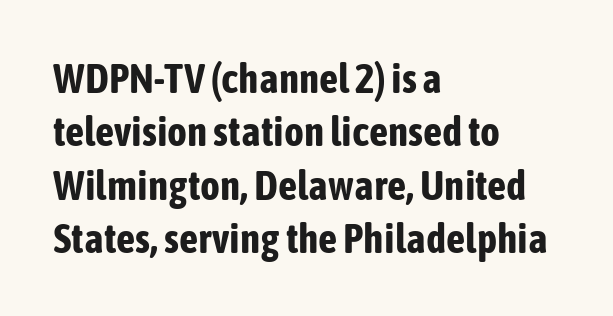
Q: Is the text bold? A: Yes.
Q: Is the text italic (slanted)? A: No, it is upright.
Q: Is the typeface a serif or a sans-serif typeface? A: Sans-serif.
Q: Is the text underlined? A: No.
Q: How is the paragraph aligned? A: Left-aligned.
Q: Is the spacing between letters normal or unusually wide? A: Normal.
Q: Is the spacing between lines tight, normal or loose? A: Normal.
Q: Width (condensed, normal, or wide)? A: Condensed.
Q: Stroke contrast? A: Low.
Q: x-height? A: Medium.
Q: Monospaced? A: No.
